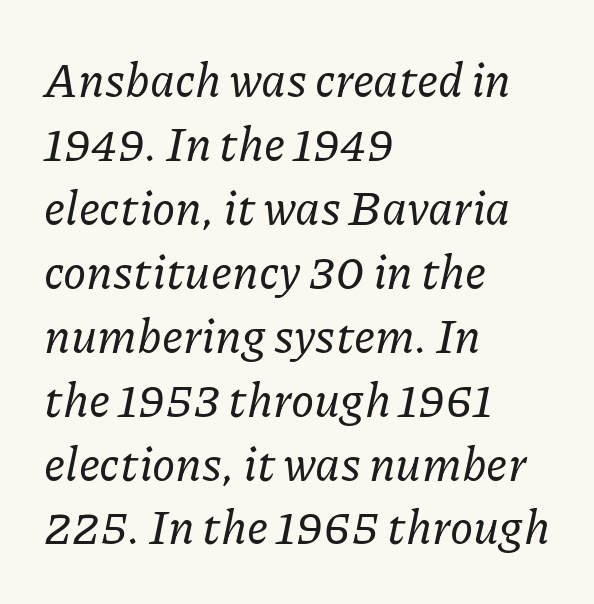
{"serif": "yes", "italic": "yes", "lean": "right", "slant_degrees": 11, "width": "normal", "stroke_contrast": "low", "x_height": "medium", "monospaced": "no", "underline": "no", "align": "left", "line_spacing": "normal", "line_spacing_ratio": 1.36, "letter_spacing": "normal", "letter_spacing_em": 0.0, "glyph_px": 47}
